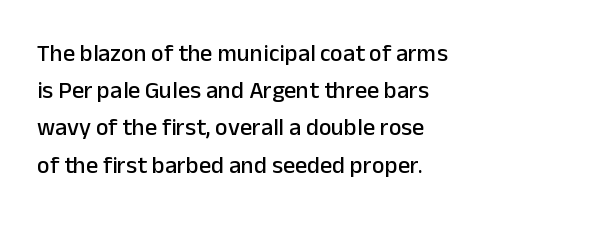
The image shows 24 px text type, upright; set left-aligned, normal line spacing (1.55x), normal letter spacing, not underlined.
